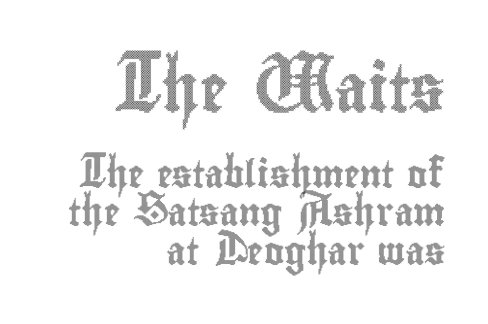
Honestly, there is no underline to notice here at all. Visually the block forms a straight wall on the right and a jagged coastline on the left. The more generous point size was reserved for the upper chunk. The passage shown has conventional tracking throughout. Do the letters lean? They stand straight. Proportional: the letters do not fall into vertical columns.
